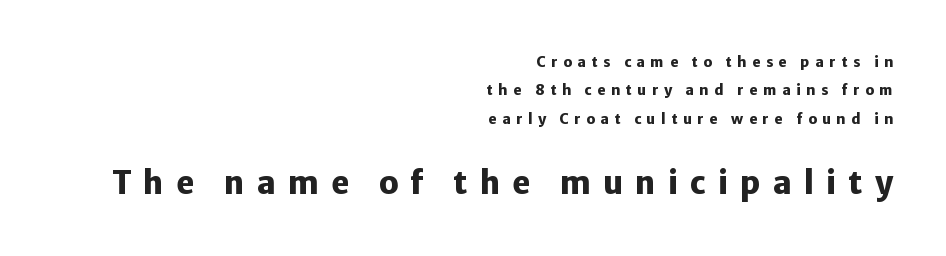
The image shows 31 px heavy sans-serif type, upright; set right-aligned, loose line spacing (2.02x), unusually wide letter spacing (+0.39 em), not underlined; the second (bottom) block is 2.21x larger; low stroke contrast and a medium x-height.
